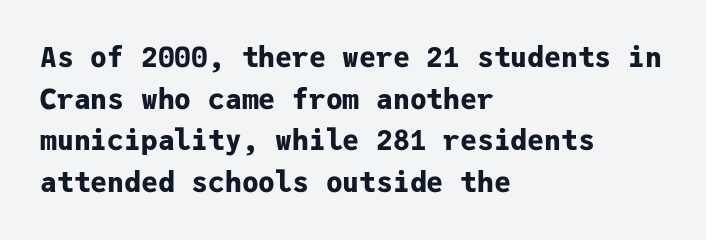
Q: Is the text bold? A: Yes.
Q: Is the text italic (slanted)? A: No, it is upright.
Q: Is the typeface a serif or a sans-serif typeface? A: Sans-serif.
Q: Is the text underlined? A: No.
Q: How is the paragraph aligned? A: Left-aligned.
Q: Is the spacing between letters normal or unusually wide? A: Normal.
Q: Is the spacing between lines tight, normal or loose? A: Normal.
Q: Width (condensed, normal, or wide)? A: Normal.
Q: Stroke contrast? A: Low.
Q: x-height? A: Medium.
Q: Monospaced? A: Yes.
